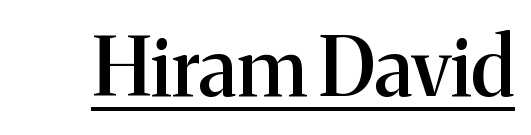
{"serif": "yes", "italic": "no", "bold": "semi", "weight": "semibold", "width": "normal", "stroke_contrast": "medium", "x_height": "medium", "monospaced": "no", "underline": "yes", "letter_spacing": "normal", "letter_spacing_em": 0.0, "glyph_px": 80}
